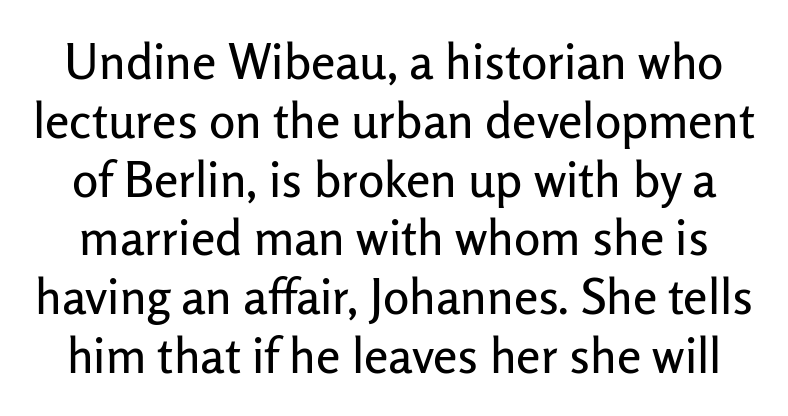
The image shows 49 px sans-serif type, upright; set line spacing 1.2x, normal letter spacing, not underlined; low stroke contrast and a medium x-height.
